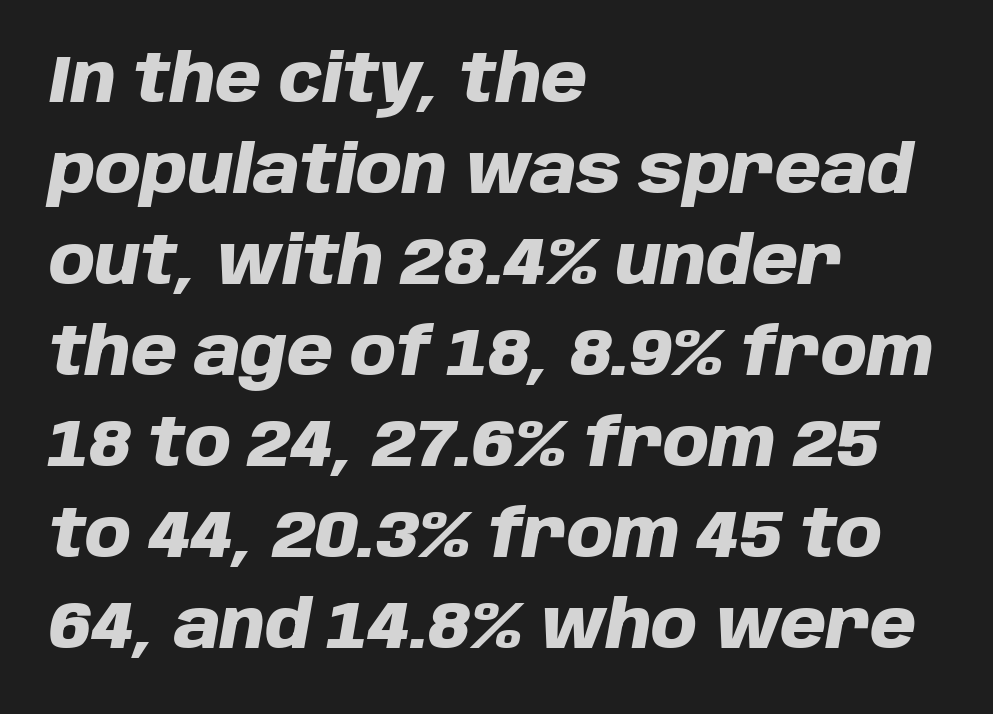
Leading matches the norm, producing a regular column. Tracking value appears to be zero — textbook default spacing. All the whitespace from short lines collects on the right. On the weight axis this lands at bold, roughly 700.
